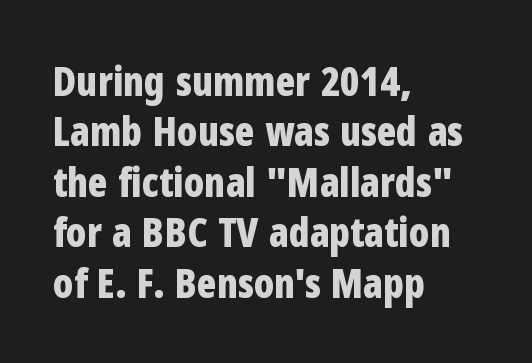
Q: Is the text bold? A: Yes.
Q: Is the text italic (slanted)? A: No, it is upright.
Q: Is the typeface a serif or a sans-serif typeface? A: Sans-serif.
Q: Is the text underlined? A: No.
Q: How is the paragraph aligned? A: Left-aligned.
Q: Is the spacing between letters normal or unusually wide? A: Normal.
Q: Is the spacing between lines tight, normal or loose? A: Normal.
Q: Width (condensed, normal, or wide)? A: Condensed.
Q: Stroke contrast? A: Low.
Q: x-height? A: Medium.
Q: Monospaced? A: No.
